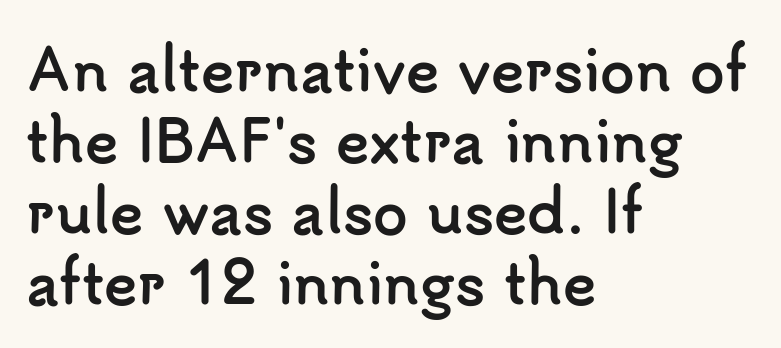
The image shows 56 px semibold sans-serif type, upright; set left-aligned, normal line spacing (1.27x), normal letter spacing, not underlined; low stroke contrast and a small x-height.
